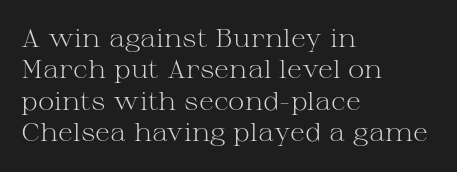
No letter is thick-stroked: the sample isn't bold. This is roman type, the default non-slanted kind. One glance says typical: line gaps are just what's usual. Plain, unruled lines of type. This sample is left-justified, so line endings fall wherever the words run out.
